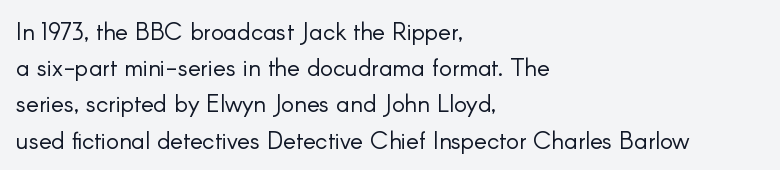
Default kerning and tracking; the words read as compact shapes. Tall strokes in this sample are plumb rather than angled. This rendering uses left alignment, leaving the right contour irregular. Students, observe: this is what conventionally led text looks like. Each stroke keeps to a modest, everyday thickness or less. Honestly, there is no underline to notice here at all.
